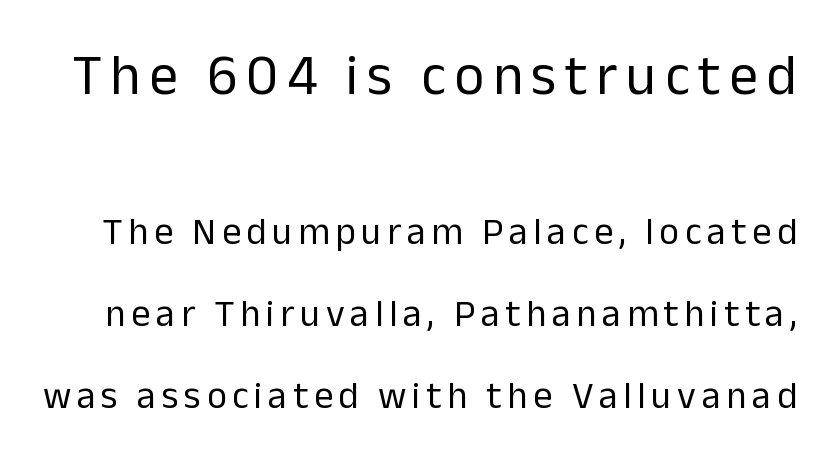
The image shows 57 px regular-weight sans-serif type, upright; set loose line spacing (2.15x), not underlined; the first (top) block is 1.5x larger; low stroke contrast and a medium x-height.
